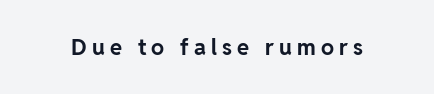
The passage shown has open, widely tracked lettering throughout. A clean baseline with only descenders dipping below it. The sample has been set heavy, in full bold. Posture: straight, roman, zero tilt.
